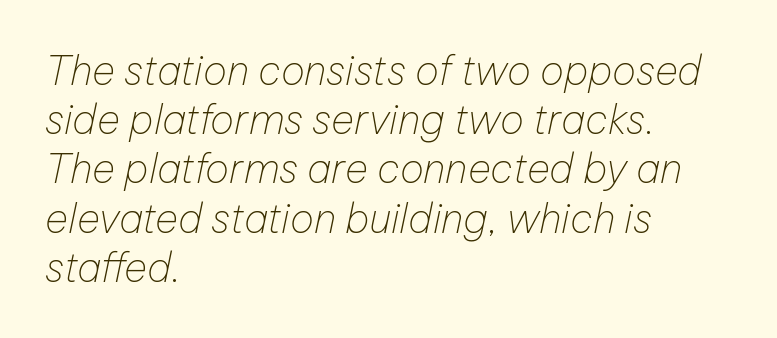
{"italic": "yes", "lean": "right", "slant_degrees": 12, "bold": "no", "weight": "thin", "width": "normal", "stroke_contrast": "low", "x_height": "medium", "monospaced": "no", "underline": "no", "align": "left", "line_spacing_ratio": 1.23, "letter_spacing": "normal", "letter_spacing_em": 0.0, "glyph_px": 40}
